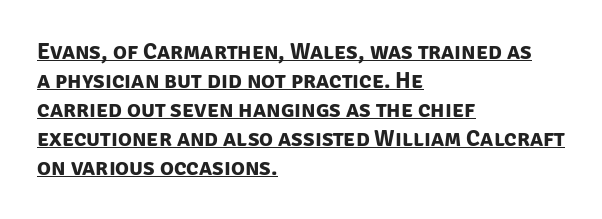
Heavy-handed strokes throughout: this text is bold. This sample uses plain, unmodified letter spacing. Compared with a centered layout, this one pins lines to the left instead. What decoration does the sample have? An underline. A typesetter would call this leading conventional body-copy spacing.
